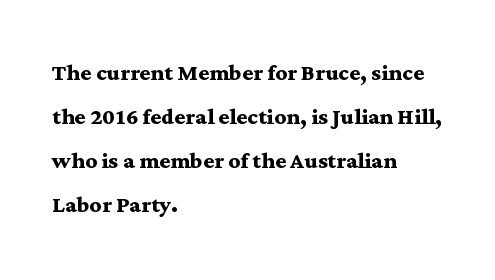
Q: Is the text bold? A: Yes.
Q: Is the text italic (slanted)? A: No, it is upright.
Q: Is the typeface a serif or a sans-serif typeface? A: Serif.
Q: Is the text underlined? A: No.
Q: How is the paragraph aligned? A: Left-aligned.
Q: Is the spacing between letters normal or unusually wide? A: Normal.
Q: Is the spacing between lines tight, normal or loose? A: Normal.
Q: Width (condensed, normal, or wide)? A: Wide.
Q: Stroke contrast? A: Medium.
Q: x-height? A: Medium.
Q: Monospaced? A: No.
